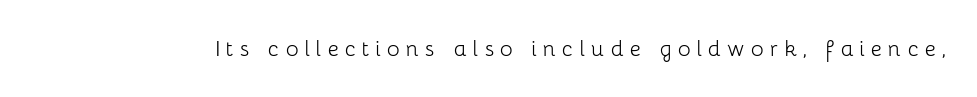
Designer's note — italics off, roman on. The letters are spread apart with noticeably loose tracking. These glyphs show unthickened strokes, regular width or finer. The glyphs are unaccompanied by any horizontal stroke below them.
